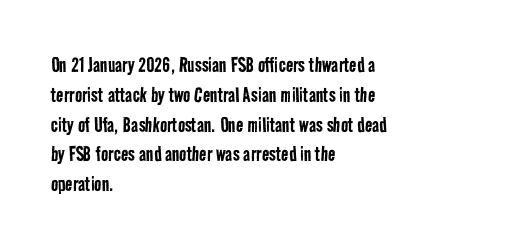
Q: Is the text bold? A: No.
Q: Is the text underlined? A: No.
Q: How is the paragraph aligned? A: Left-aligned.
Q: Is the spacing between letters normal or unusually wide? A: Normal.
